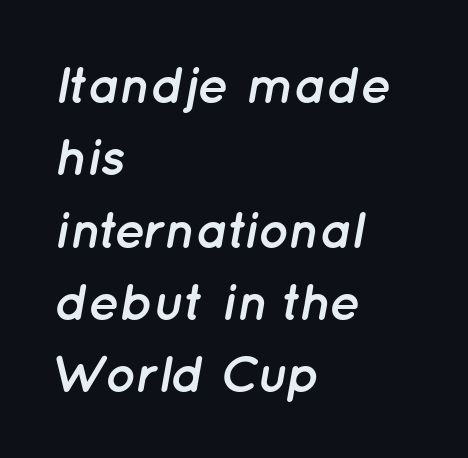
{"italic": "yes", "lean": "right", "slant_degrees": 12, "bold": "yes", "weight": "semibold", "width": "normal", "stroke_contrast": "low", "x_height": "medium", "monospaced": "no", "underline": "no", "align": "left", "line_spacing": "normal", "line_spacing_ratio": 1.39, "letter_spacing": "normal", "letter_spacing_em": 0.0, "glyph_px": 52}
